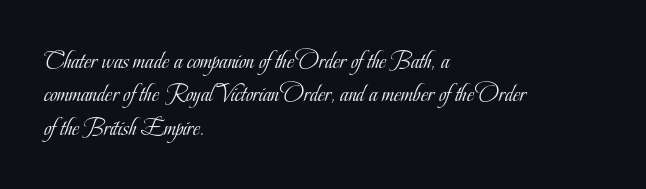
The image shows 25 px text type; set left-aligned, normal line spacing (1.34x), normal letter spacing, not underlined.
